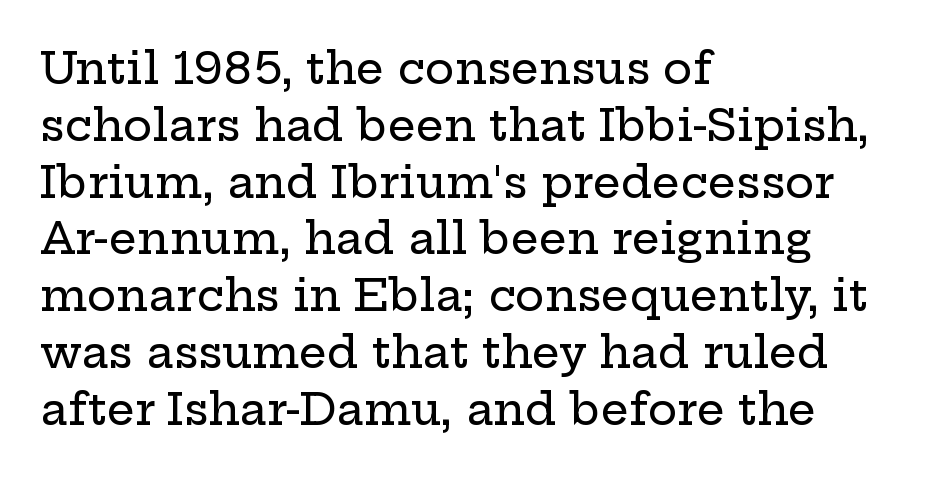
The type family on display is of the serif kind. Rows of type keep a routine distance in the vertical direction. These lines keep a tight, regular rhythm from letter to letter. Underlining? Definitely not there.
